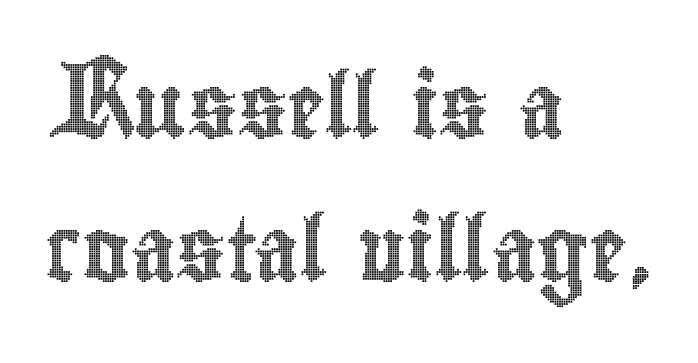
{"italic": "no", "width": "condensed", "x_height": "small", "monospaced": "no", "underline": "no", "align": "left", "line_spacing": "loose", "line_spacing_ratio": 2.24, "letter_spacing": "normal", "letter_spacing_em": 0.0, "glyph_px": 64}
